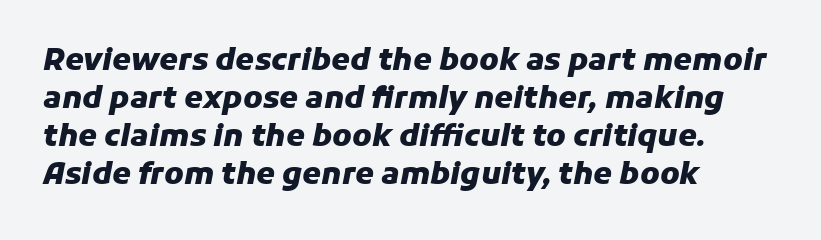
Q: Is the text bold? A: Yes.
Q: Is the text italic (slanted)? A: Yes, it leans right by about 11 degrees.
Q: Is the text underlined? A: No.
Q: How is the paragraph aligned? A: Left-aligned.
Q: Is the spacing between letters normal or unusually wide? A: Normal.
Q: Is the spacing between lines tight, normal or loose? A: Normal.
Q: Width (condensed, normal, or wide)? A: Normal.
Q: Stroke contrast? A: Low.
Q: x-height? A: Medium.
Q: Monospaced? A: No.
